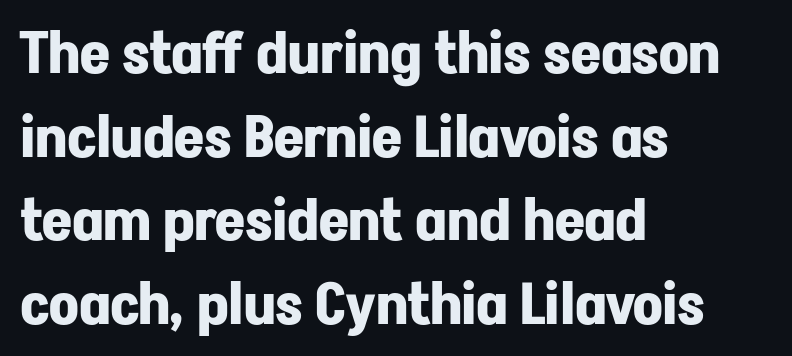
Q: Is the text bold? A: Yes.
Q: Is the text italic (slanted)? A: No, it is upright.
Q: Is the typeface a serif or a sans-serif typeface? A: Sans-serif.
Q: Is the text underlined? A: No.
Q: How is the paragraph aligned? A: Left-aligned.
Q: Is the spacing between letters normal or unusually wide? A: Normal.
Q: Is the spacing between lines tight, normal or loose? A: Normal.
Q: Width (condensed, normal, or wide)? A: Normal.
Q: Stroke contrast? A: Low.
Q: x-height? A: Medium.
Q: Monospaced? A: No.
